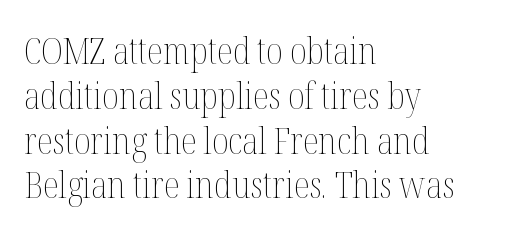
The image shows 37 px thin, condensed type, upright; set left-aligned, line spacing 1.21x, normal letter spacing, not underlined; medium stroke contrast and a medium x-height.
